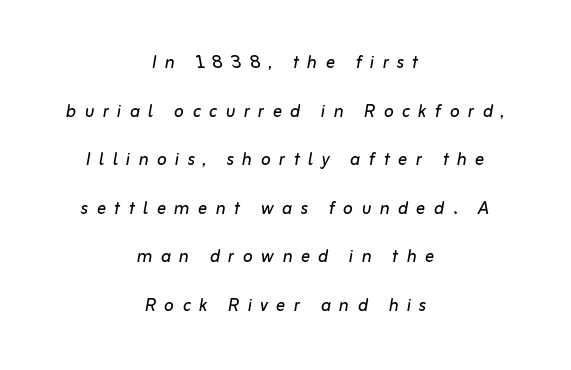
Q: Is the text bold? A: No.
Q: Is the text italic (slanted)? A: Yes, it leans right by about 10 degrees.
Q: Is the text underlined? A: No.
Q: How is the paragraph aligned? A: Centered.
Q: Is the spacing between letters normal or unusually wide? A: Unusually wide.
Q: Is the spacing between lines tight, normal or loose? A: Loose.
